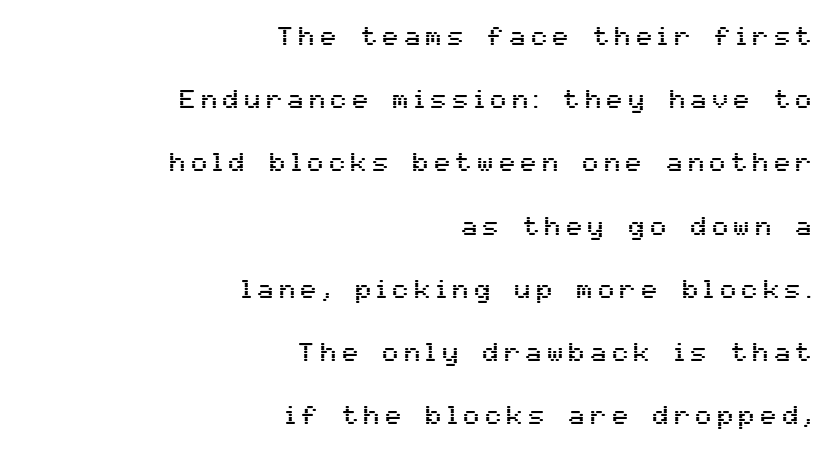
Q: Is the text italic (slanted)? A: No, it is upright.
Q: Is the text underlined? A: No.
Q: How is the paragraph aligned? A: Right-aligned.
Q: Is the spacing between letters normal or unusually wide? A: Unusually wide.
Q: Is the spacing between lines tight, normal or loose? A: Loose.
